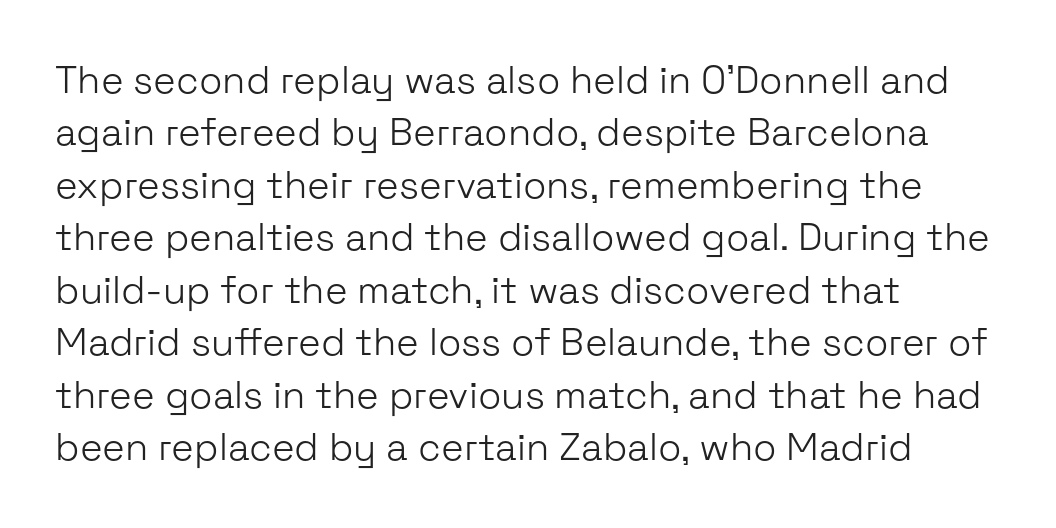
The image shows 38 px light sans-serif type, upright; set left-aligned, normal line spacing (1.38x), normal letter spacing, not underlined; low stroke contrast and a medium x-height.
